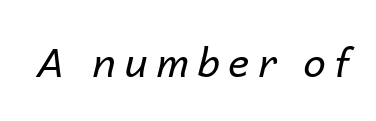
The image shows 40 px regular-weight type, italic (leaning right); set unusually wide letter spacing (+0.22 em), not underlined; low stroke contrast and a medium x-height.
